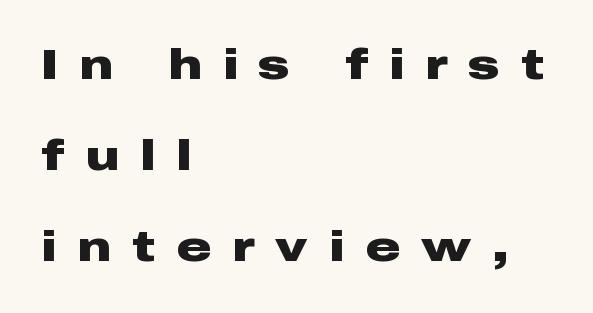
Q: Is the text bold? A: Yes.
Q: Is the text italic (slanted)? A: No, it is upright.
Q: Is the typeface a serif or a sans-serif typeface? A: Sans-serif.
Q: Is the text underlined? A: No.
Q: How is the paragraph aligned? A: Left-aligned.
Q: Is the spacing between letters normal or unusually wide? A: Unusually wide.
Q: Is the spacing between lines tight, normal or loose? A: Loose.
Q: Width (condensed, normal, or wide)? A: Wide.
Q: Stroke contrast? A: Low.
Q: x-height? A: Medium.
Q: Monospaced? A: No.
